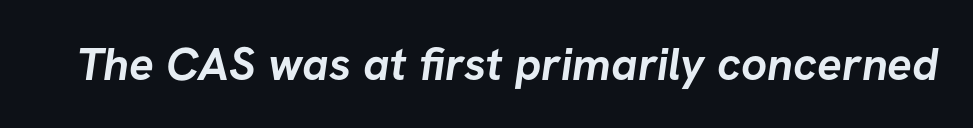
The image shows 46 px semibold sans-serif type; set normal letter spacing, not underlined; low stroke contrast and a medium x-height.
